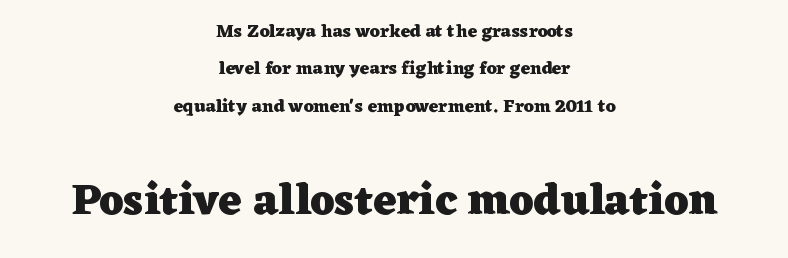
The face used here is proportionally spaced, like ordinary book or web type. Characters follow at the spacing the type designer built in. Its strokes are broad and dark, the hallmark of bold type. Where is the straight margin? There isn't one; the lines are centered.
